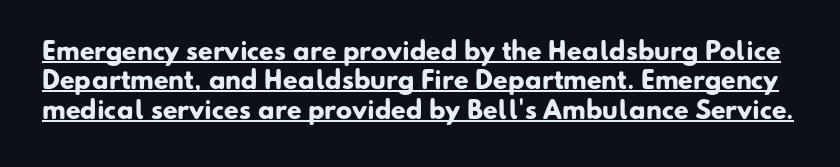
The image shows 24 px bold type; set line spacing 1.22x, normal letter spacing, underlined.
